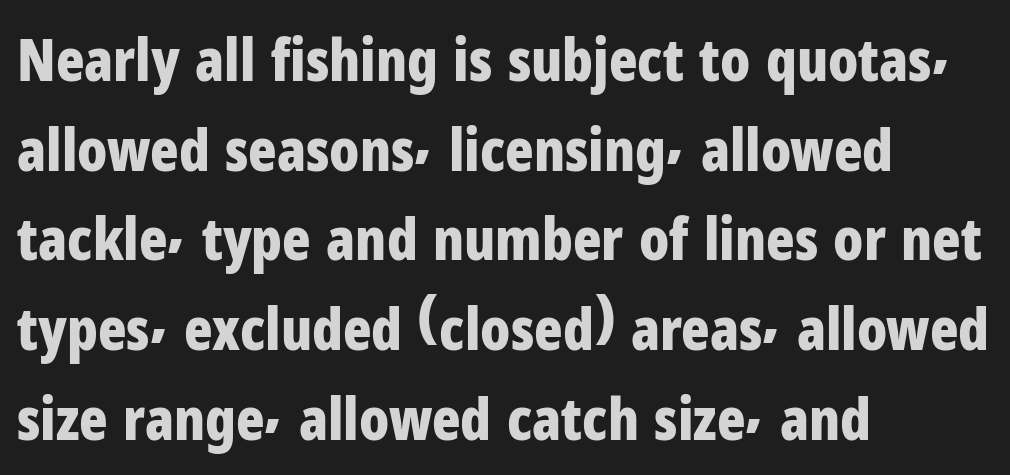
Q: Is the text bold? A: Yes.
Q: Is the text italic (slanted)? A: No, it is upright.
Q: Is the typeface a serif or a sans-serif typeface? A: Sans-serif.
Q: Is the text underlined? A: No.
Q: How is the paragraph aligned? A: Left-aligned.
Q: Is the spacing between letters normal or unusually wide? A: Normal.
Q: Is the spacing between lines tight, normal or loose? A: Normal.
Q: Width (condensed, normal, or wide)? A: Condensed.
Q: Stroke contrast? A: Low.
Q: x-height? A: Medium.
Q: Monospaced? A: No.
